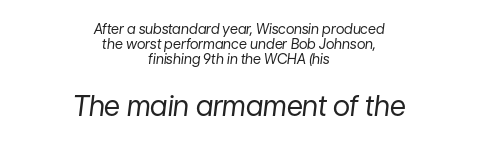
Leading: reduced. The letterforms sit shoulder to shoulder at normal distance. Has an underline been added? It has not. Visually, the bottom section dominates because its glyphs are scaled up. Each stroke keeps to a modest, everyday thickness or less. Italic: yes, the glyphs are oblique.
